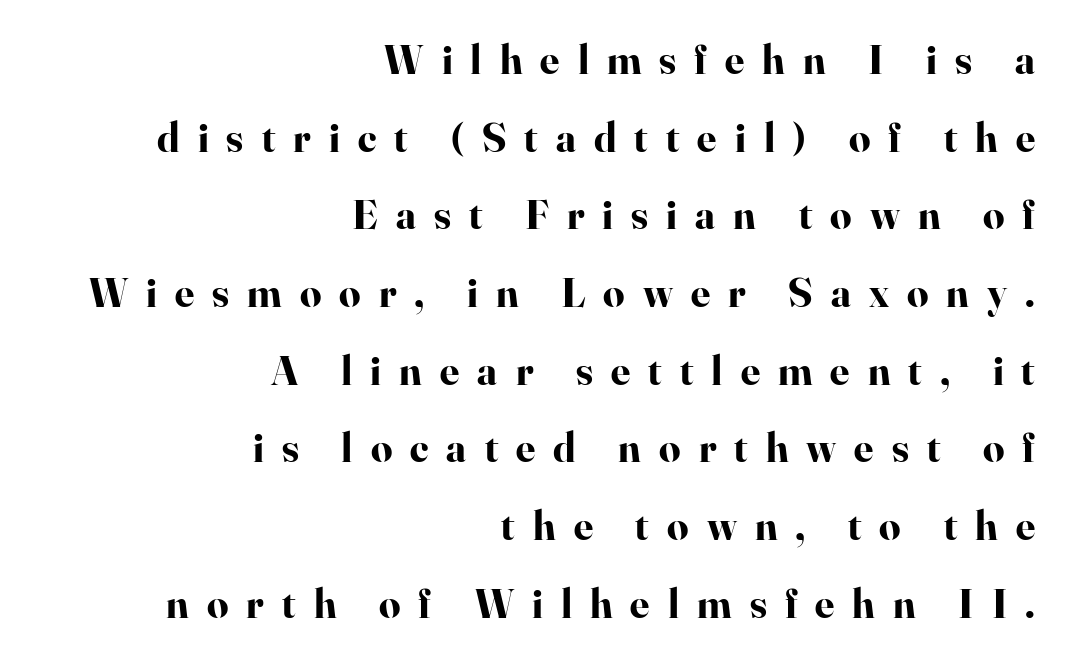
Q: Is the text bold? A: Yes.
Q: Is the text italic (slanted)? A: No, it is upright.
Q: Is the typeface a serif or a sans-serif typeface? A: Serif.
Q: Is the text underlined? A: No.
Q: How is the paragraph aligned? A: Right-aligned.
Q: Is the spacing between letters normal or unusually wide? A: Unusually wide.
Q: Width (condensed, normal, or wide)? A: Normal.
Q: Stroke contrast? A: High.
Q: x-height? A: Small.
Q: Monospaced? A: No.
